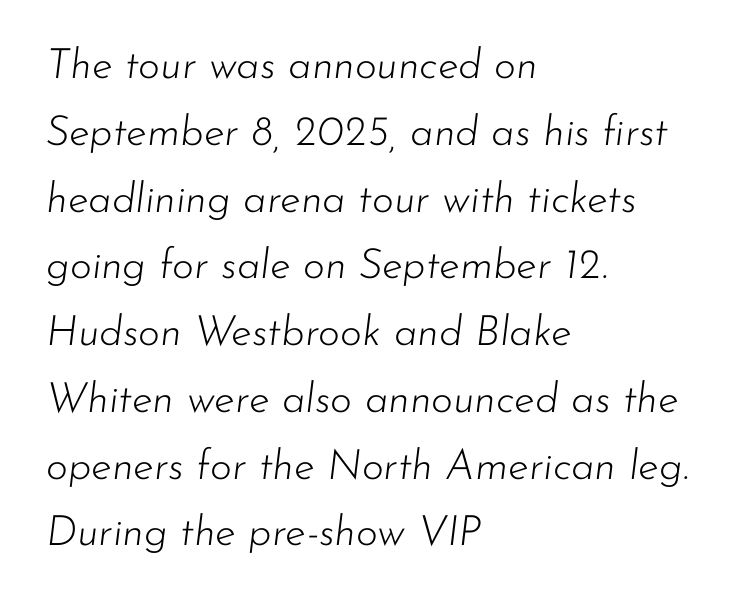
The text block is weighted toward the left margin, trailing off unevenly rightward. The area under the type is left untouched. The typeface has the unassuming heft of standard copy or less. These lines are rendered in a variable-pitch font. Characters are canted at an angle relative to the baseline's perpendicular. Regarding leading, the lines here are spaced in the standard way.
